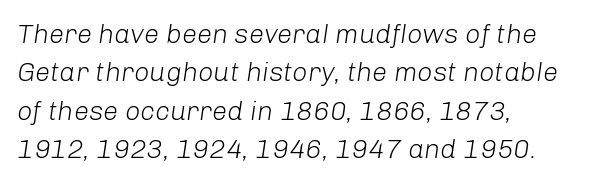
The image shows 27 px text type, italic (leaning right); set left-aligned, normal line spacing (1.42x), normal letter spacing, not underlined.
